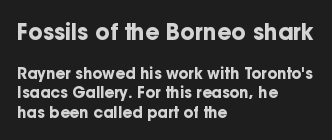
The image shows 22 px bold type, upright; set left-aligned, normal line spacing (1.29x), normal letter spacing, not underlined; the first (top) block is 1.47x larger.
